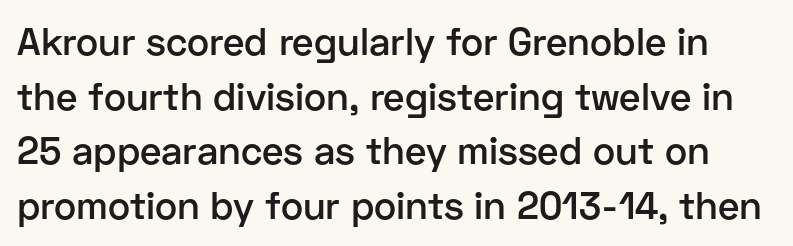
The image shows 38 px semibold sans-serif type, upright; set normal line spacing (1.44x), normal letter spacing, not underlined; low stroke contrast and a medium x-height.
